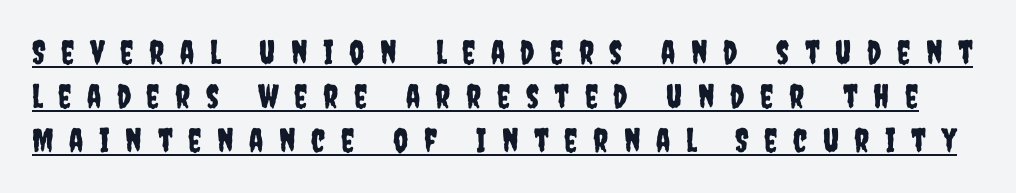
The image shows 33 px condensed sans-serif type, upright; set normal line spacing (1.34x), unusually wide letter spacing (+0.47 em), underlined; low stroke contrast and a large x-height.
